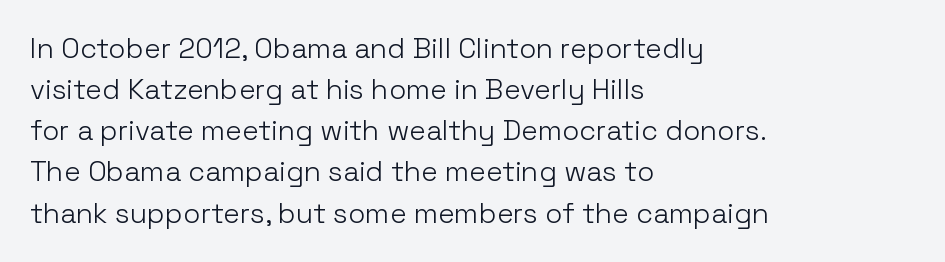
{"serif": "no", "italic": "no", "bold": "no", "weight": "light", "width": "normal", "stroke_contrast": "low", "x_height": "medium", "monospaced": "no", "underline": "no", "align": "left", "line_spacing": "normal", "line_spacing_ratio": 1.47, "letter_spacing": "normal", "letter_spacing_em": 0.0, "glyph_px": 28}
